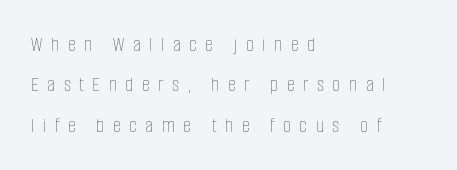
{"italic": "no", "bold": "no", "underline": "no", "align": "left", "line_spacing_ratio": 1.83, "letter_spacing": "wide", "letter_spacing_em": 0.39, "glyph_px": 22}
